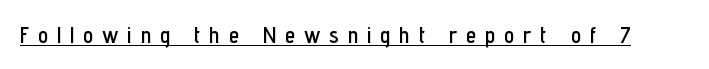
Q: Is the text italic (slanted)? A: No, it is upright.
Q: Is the text underlined? A: Yes.
Q: Is the spacing between letters normal or unusually wide? A: Unusually wide.
